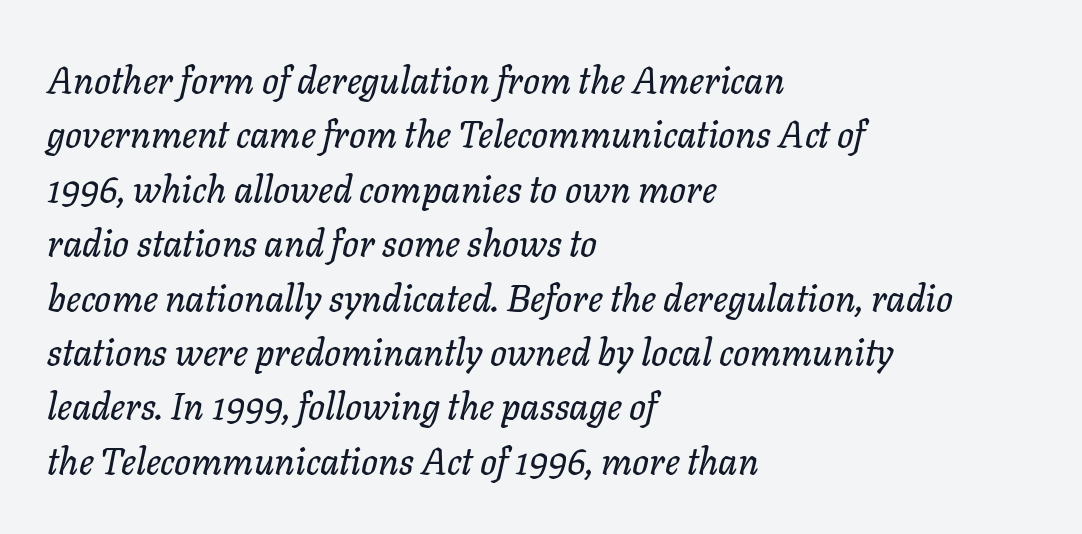
The image shows 37 px text type, italic (leaning right); set left-aligned, normal line spacing (1.47x), normal letter spacing, not underlined; low stroke contrast and a medium x-height.
